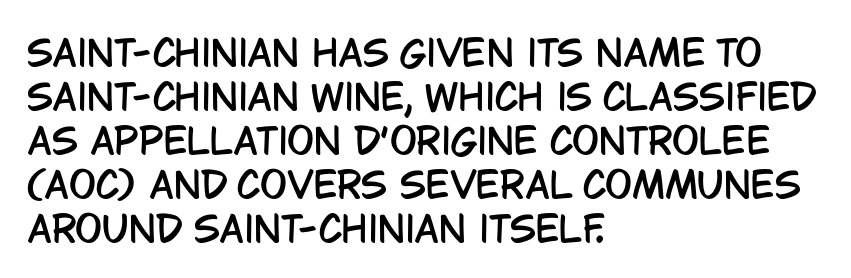
The image shows 36 px condensed sans-serif type, upright; set left-aligned, line spacing 1.22x, normal letter spacing, not underlined; low stroke contrast and a large x-height.
